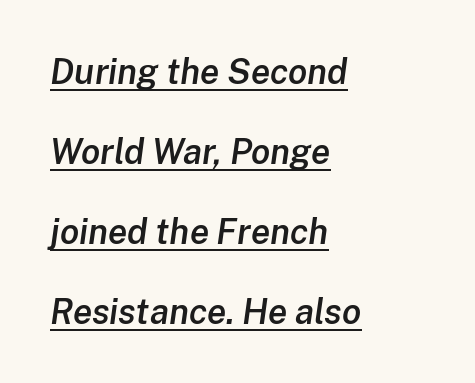
{"italic": "yes", "lean": "right", "slant_degrees": 8, "bold": "semi", "weight": "semibold", "width": "normal", "stroke_contrast": "low", "x_height": "medium", "monospaced": "no", "underline": "yes", "align": "left", "line_spacing": "loose", "line_spacing_ratio": 2.29, "letter_spacing": "normal", "letter_spacing_em": 0.0, "glyph_px": 35}
